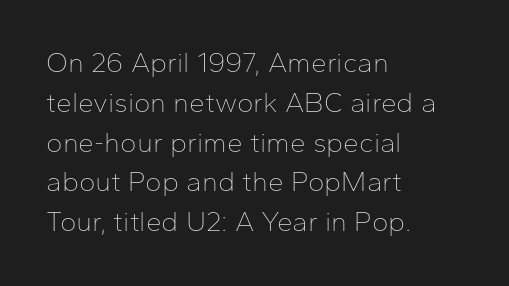
The image shows 28 px thin sans-serif type, upright; set left-aligned, normal line spacing (1.42x), normal letter spacing, not underlined; low stroke contrast and a medium x-height.
